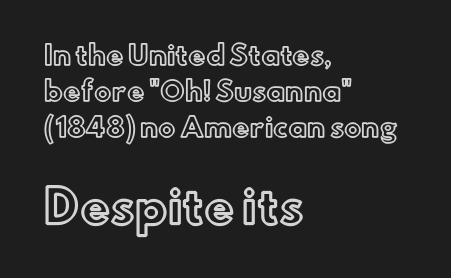
{"italic": "no", "width": "normal", "x_height": "small", "monospaced": "no", "underline": "no", "align": "left", "line_spacing": "normal", "line_spacing_ratio": 1.39, "letter_spacing": "normal", "letter_spacing_em": 0.0, "larger_block": "second", "size_ratio": 1.73, "glyph_px": 45}
